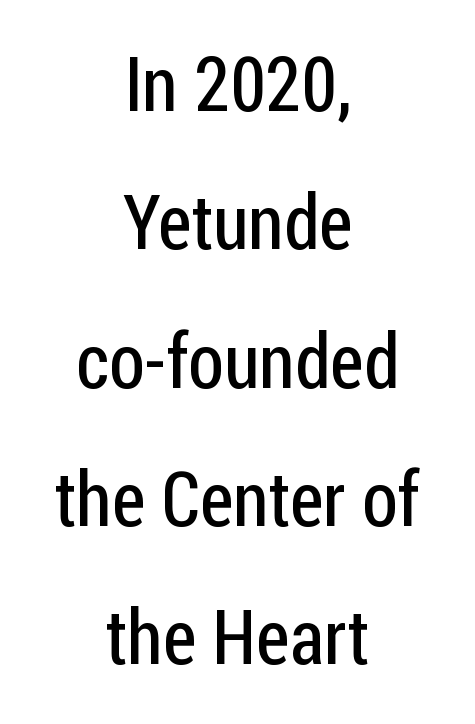
{"serif": "no", "italic": "no", "bold": "no", "weight": "regular", "width": "condensed", "stroke_contrast": "low", "x_height": "medium", "monospaced": "no", "underline": "no", "align": "center", "line_spacing_ratio": 1.82, "letter_spacing": "normal", "letter_spacing_em": 0.0, "glyph_px": 76}
